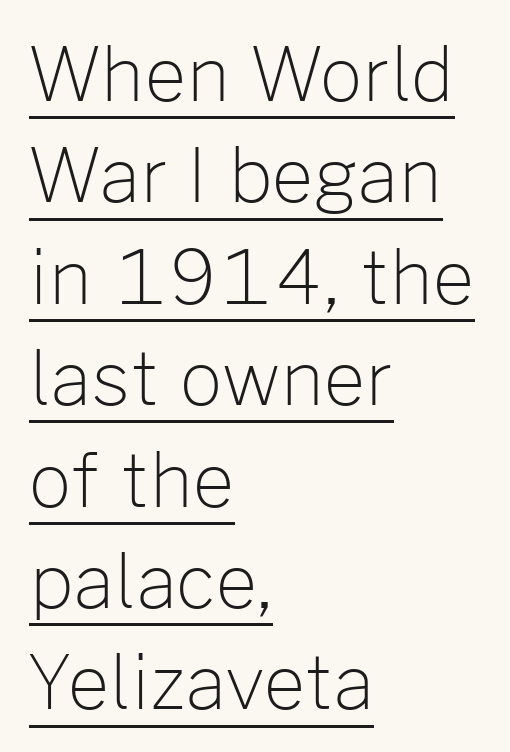
{"serif": "no", "italic": "no", "bold": "no", "weight": "light", "width": "normal", "stroke_contrast": "low", "x_height": "medium", "monospaced": "no", "underline": "yes", "align": "left", "line_spacing": "normal", "line_spacing_ratio": 1.37, "letter_spacing": "normal", "letter_spacing_em": 0.0, "glyph_px": 74}
